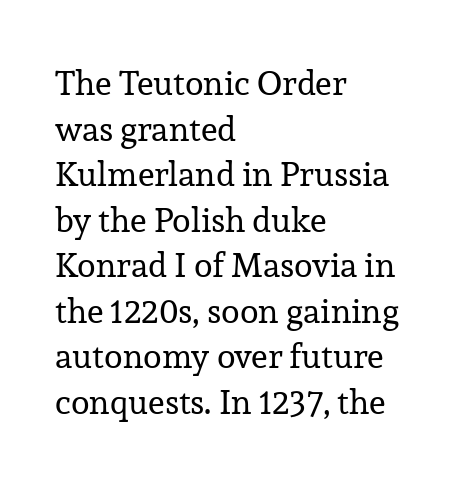
This sample is left-justified, so line endings fall wherever the words run out. Quick note: underline off. The face looks like a standard text weight, possibly lighter. The type sits square on the baseline with zero lean. Summary of vertical rhythm: regular, with standard interline spacing.
